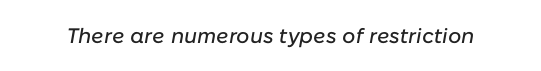
The image shows 21 px text type, italic (leaning right); set normal letter spacing, not underlined.
